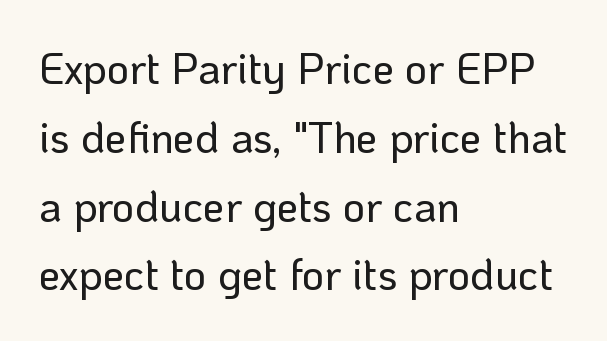
Every character sits straight up, as roman type does. You could not count columns in this text — the font is proportionally spaced. Anything drawn beneath the words? Only blank space. One-word summary of the alignment: left. Vertical spacing — default. Regarding serifs, this sample does without them.
